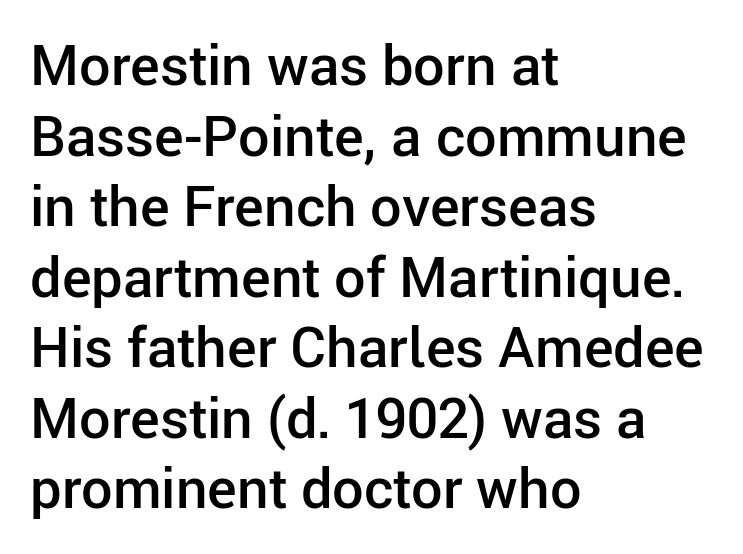
{"serif": "no", "italic": "no", "bold": "semi", "weight": "semibold", "width": "normal", "stroke_contrast": "low", "x_height": "medium", "monospaced": "no", "underline": "no", "align": "left", "line_spacing": "normal", "line_spacing_ratio": 1.26, "letter_spacing": "normal", "letter_spacing_em": 0.0, "glyph_px": 56}
